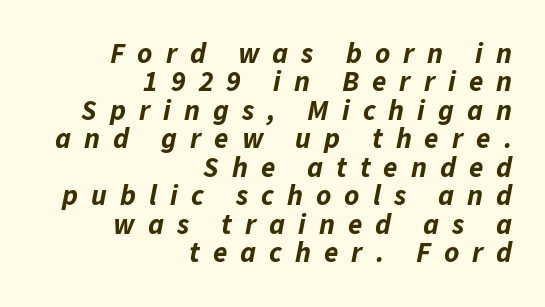
{"italic": "yes", "lean": "right", "slant_degrees": 11, "bold": "yes", "weight": "bold", "width": "normal", "stroke_contrast": "low", "x_height": "medium", "monospaced": "no", "underline": "no", "align": "right", "line_spacing": "tight", "line_spacing_ratio": 0.98, "letter_spacing": "wide", "letter_spacing_em": 0.45, "glyph_px": 29}
